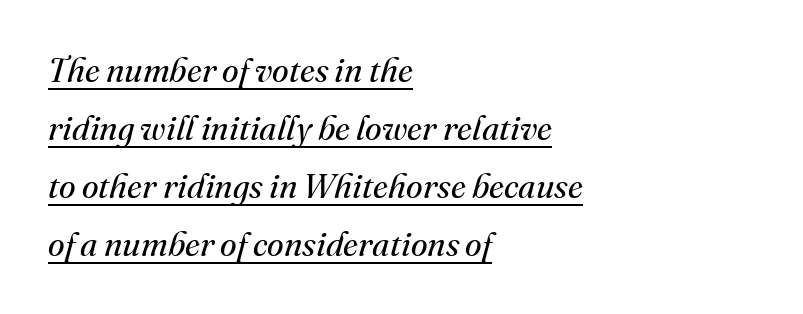
The compositor pushed each line to the left boundary. Students, observe the line beneath the letters — that is underlining. Heaviness? Minimal to ordinary, like unemphasized prose. Does the lettering tilt? It does — this is italic. The passage shown is typed in a proportional face where columns would drift. The letters carry serifs — small finishing strokes at the ends of their stems.
